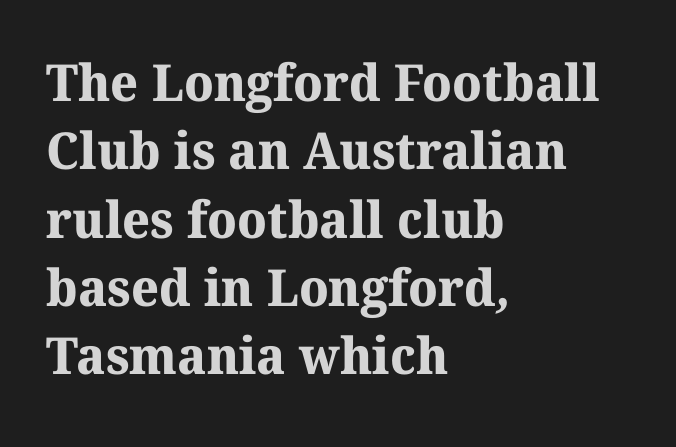
{"serif": "yes", "bold": "yes", "weight": "bold", "width": "normal", "stroke_contrast": "medium", "x_height": "medium", "monospaced": "no", "underline": "no", "align": "left", "line_spacing": "normal", "line_spacing_ratio": 1.34, "letter_spacing": "normal", "letter_spacing_em": 0.0, "glyph_px": 51}
